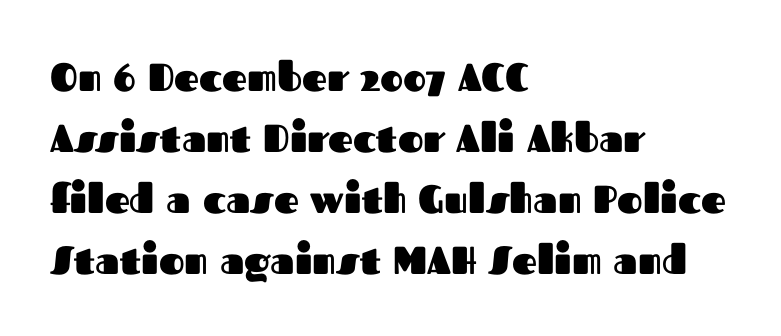
The image shows 39 px heavy sans-serif type, upright; set left-aligned, normal line spacing (1.56x), normal letter spacing, not underlined; medium stroke contrast and a medium x-height.
